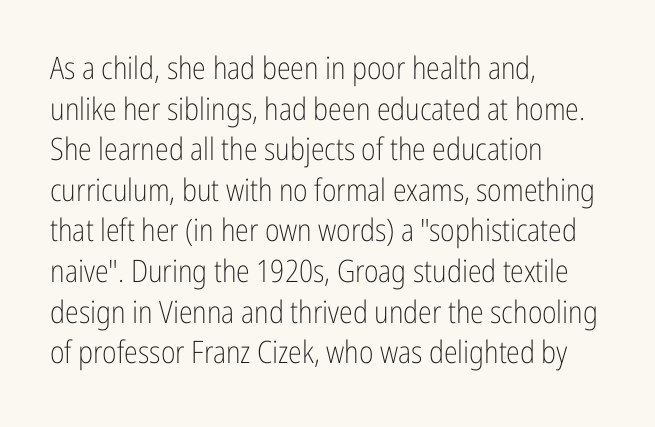
Q: Is the text bold? A: No.
Q: Is the text italic (slanted)? A: No, it is upright.
Q: Is the typeface a serif or a sans-serif typeface? A: Sans-serif.
Q: Is the text underlined? A: No.
Q: How is the paragraph aligned? A: Left-aligned.
Q: Is the spacing between letters normal or unusually wide? A: Normal.
Q: Is the spacing between lines tight, normal or loose? A: Normal.
Q: Width (condensed, normal, or wide)? A: Condensed.
Q: Stroke contrast? A: Low.
Q: x-height? A: Medium.
Q: Monospaced? A: No.
